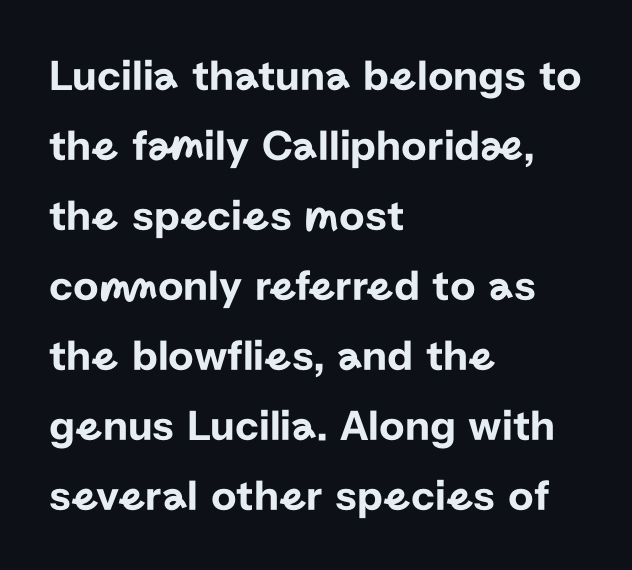
Glance below the letters and you will spot only blank space. A typesetter would call this proportional, since set widths differ per character. Interline gaps are of average width in this sample. Layout note: lines flush left.
